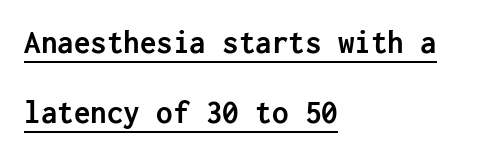
The image shows 33 px semibold sans-serif type, upright; set left-aligned, loose line spacing (2.12x), normal letter spacing, underlined; low stroke contrast and a medium x-height.
